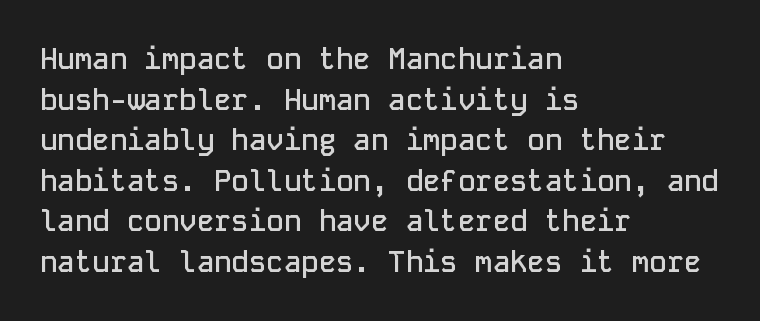
The image shows 29 px semibold sans-serif type, upright, monospaced; set left-aligned, normal line spacing (1.4x), normal letter spacing, not underlined; low stroke contrast and a medium x-height.
